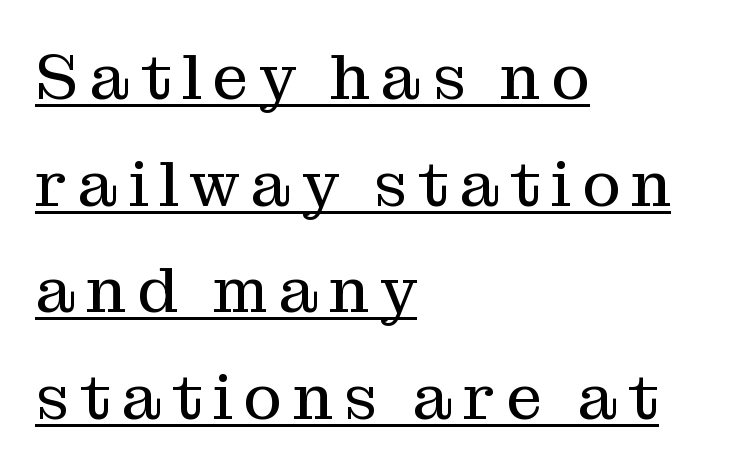
The image shows 65 px regular-weight serif type, upright; set left-aligned, normal line spacing (1.64x), underlined; medium stroke contrast and a medium x-height.
